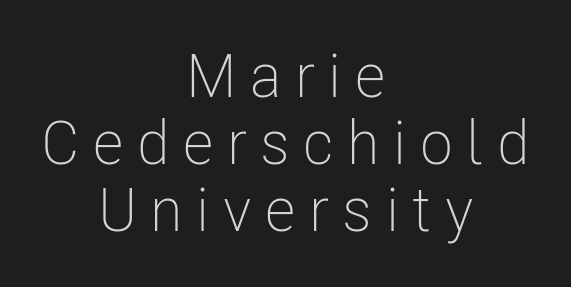
The image shows 61 px light, condensed sans-serif type, upright; set centered, tight line spacing (1.1x), unusually wide letter spacing (+0.22 em), not underlined; low stroke contrast and a medium x-height.
